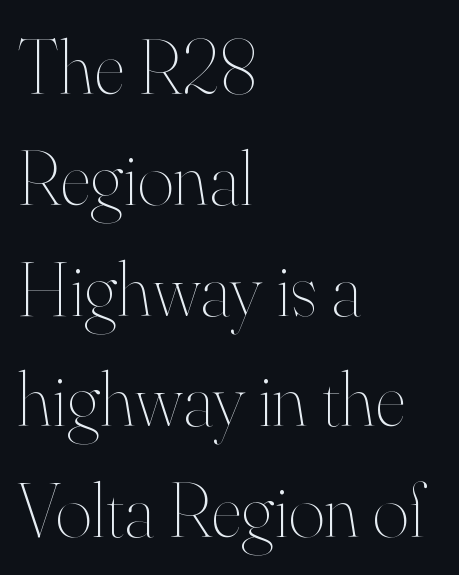
Honestly, there is no underline to notice here at all. The passage shown is typed in a proportional face where columns would drift. This sample uses an upright cut, with every glyph sitting square on the baseline. The rendering uses a moderate line-height, typical for paragraphs.
